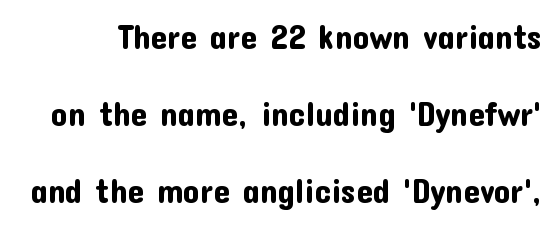
Q: Is the text italic (slanted)? A: No, it is upright.
Q: Is the typeface a serif or a sans-serif typeface? A: Sans-serif.
Q: Is the text underlined? A: No.
Q: Is the spacing between letters normal or unusually wide? A: Normal.
Q: Is the spacing between lines tight, normal or loose? A: Loose.
Q: Width (condensed, normal, or wide)? A: Normal.
Q: Stroke contrast? A: Low.
Q: x-height? A: Medium.
Q: Monospaced? A: No.
